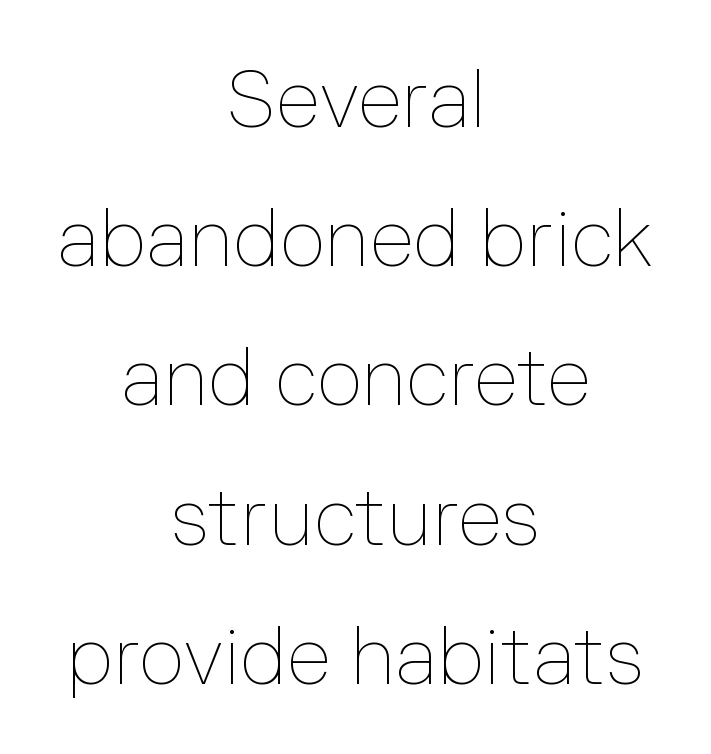
Q: Is the text bold? A: No.
Q: Is the text italic (slanted)? A: No, it is upright.
Q: Is the text underlined? A: No.
Q: How is the paragraph aligned? A: Centered.
Q: Is the spacing between letters normal or unusually wide? A: Normal.
Q: Width (condensed, normal, or wide)? A: Normal.
Q: Stroke contrast? A: Low.
Q: x-height? A: Medium.
Q: Monospaced? A: No.
